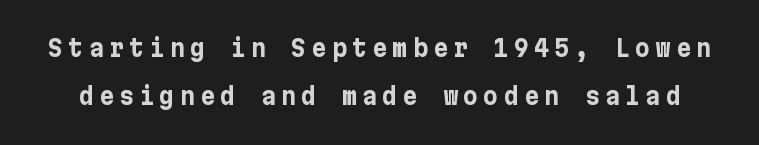
Q: Is the text bold? A: Yes.
Q: Is the text italic (slanted)? A: No, it is upright.
Q: Is the text underlined? A: No.
Q: Is the spacing between letters normal or unusually wide? A: Unusually wide.
Q: Is the spacing between lines tight, normal or loose? A: Loose.
